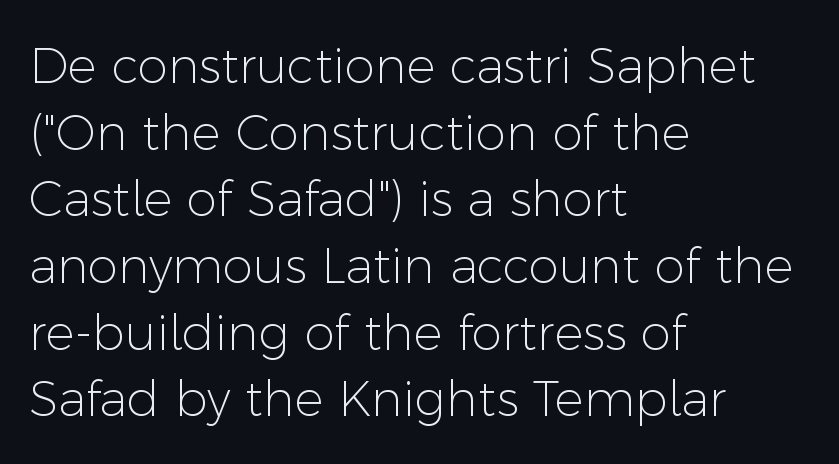
Decoration check: the copy has no underline. Tall strokes in this sample are plumb rather than angled. Is this a fixed-width face? No — the glyphs have proportional, varying widths. A typesetter would call this zero additional tracking.
